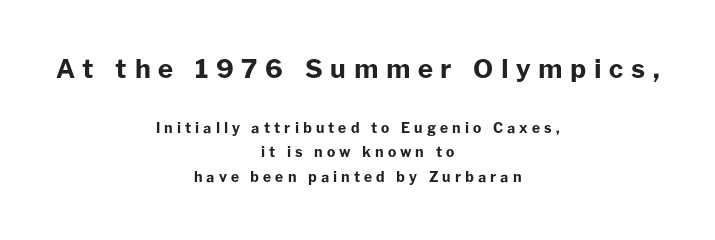
Q: Is the text bold? A: Yes.
Q: Is the text italic (slanted)? A: No, it is upright.
Q: Is the text underlined? A: No.
Q: How is the paragraph aligned? A: Centered.
Q: Is the spacing between letters normal or unusually wide? A: Unusually wide.
Q: Which block of text is set in a larger size, the first (top) or the second (bottom)? A: The first (top) one.
